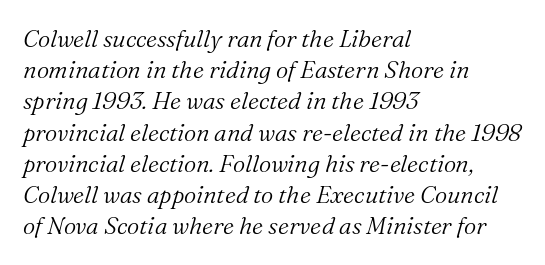
Q: Is the text bold? A: No.
Q: Is the text italic (slanted)? A: Yes, it leans right by about 16 degrees.
Q: Is the text underlined? A: No.
Q: How is the paragraph aligned? A: Left-aligned.
Q: Is the spacing between letters normal or unusually wide? A: Normal.
Q: Is the spacing between lines tight, normal or loose? A: Normal.
